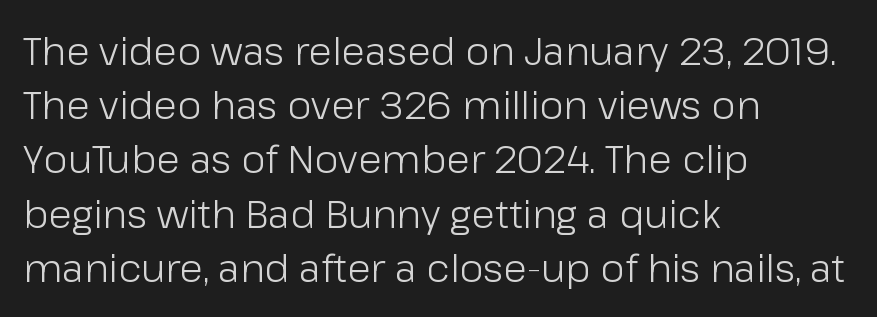
{"serif": "no", "italic": "no", "bold": "no", "weight": "light", "width": "normal", "stroke_contrast": "low", "x_height": "medium", "monospaced": "no", "underline": "no", "align": "left", "line_spacing": "normal", "line_spacing_ratio": 1.39, "letter_spacing": "normal", "letter_spacing_em": 0.0, "glyph_px": 39}
